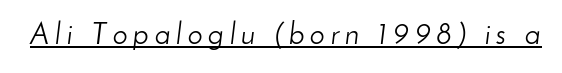
The string is rendered with underlining switched on. These lines are rendered in a variable-pitch font. An italicized treatment has been applied to the whole sample. Caption: face not bold, strokes unweighted.
